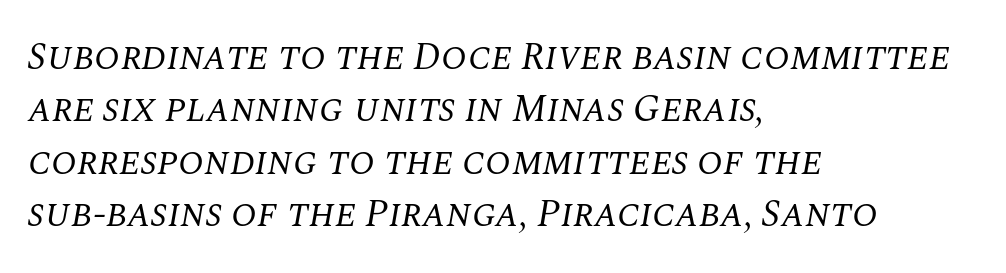
The image shows 38 px regular-weight serif type, italic (leaning right); set left-aligned, normal line spacing (1.38x), normal letter spacing, not underlined; medium stroke contrast and a large x-height.
